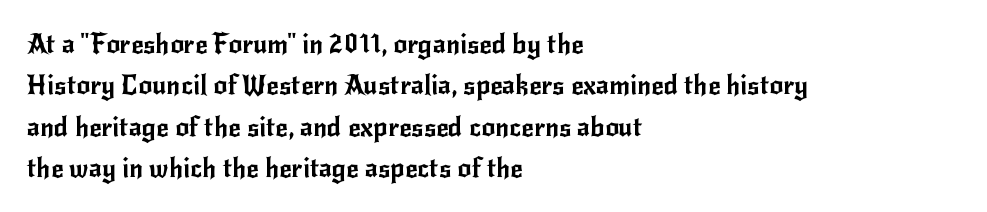
Successive baselines arrive at the customary interval. Short and long lines alike share a common starting point at left. Italic: no, the glyphs are upright roman. Short note: letters normally spaced. Quick note: underline off.
